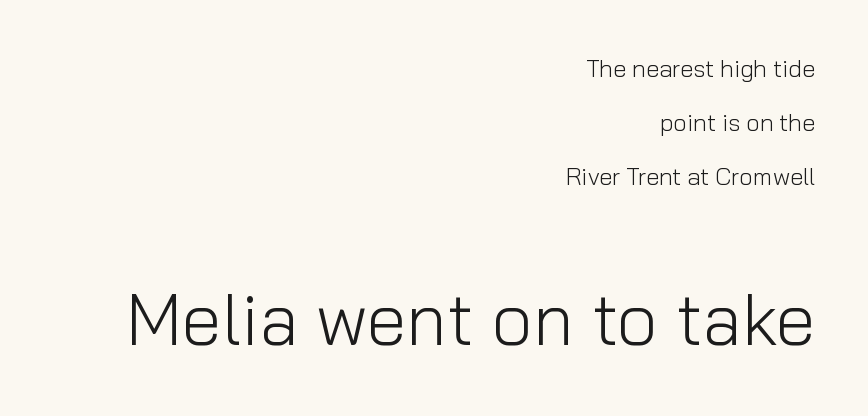
This reads as an unemphasized weight, regular at the heaviest. Inter-character spacing is left at the font's built-in metrics. Block two is the big one; block one sits smaller above it. One-word summary of the alignment: right.
